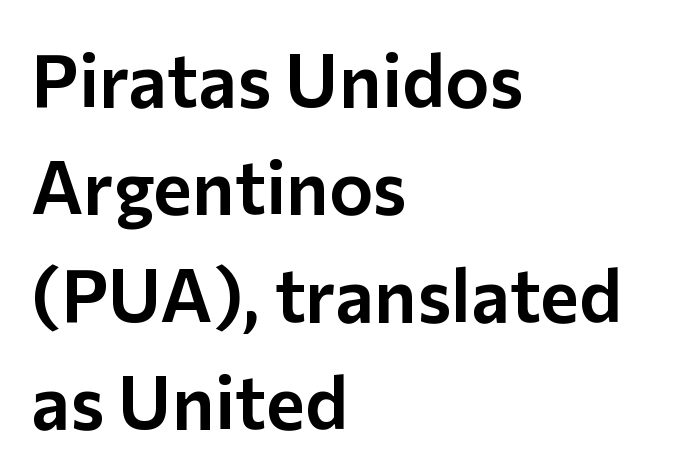
The image shows 74 px sans-serif type, upright; set left-aligned, normal line spacing (1.45x), normal letter spacing, not underlined; low stroke contrast and a medium x-height.
